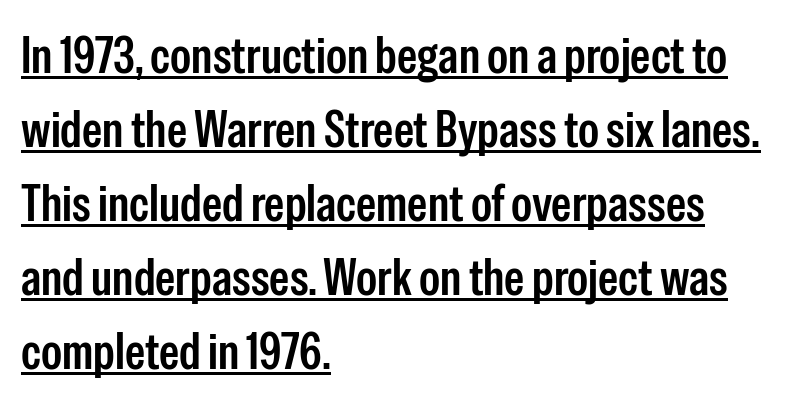
Notice how the stems are strictly vertical — no italics here. These lines are composed in type without serifs. Think of a printed novel: that variable character pitch is what you see here. Short and long lines alike share a common starting point at left. Is the letter spacing exaggerated? No — it looks like the ordinary default. This rendering features underlined lettering.
